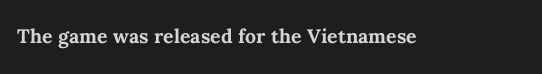
The image shows 26 px bold type, upright; set normal letter spacing, not underlined.
